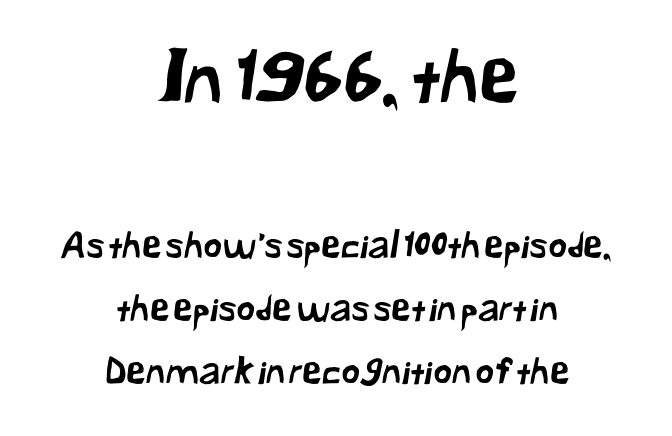
The image shows 73 px sans-serif type; set centered, line spacing 1.74x, normal letter spacing, not underlined; the first (top) block is 2.03x larger; low stroke contrast and a medium x-height.
